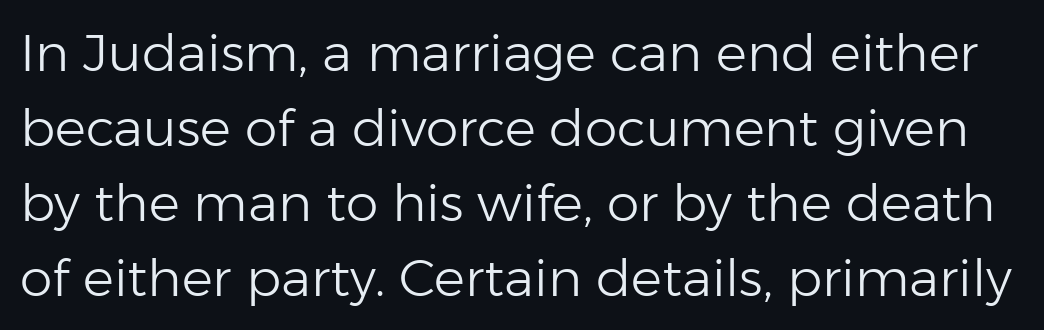
The image shows 52 px light sans-serif type, upright; set normal line spacing (1.44x), normal letter spacing, not underlined; low stroke contrast and a medium x-height.
